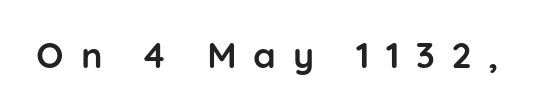
The image shows 36 px semibold sans-serif type, upright; set unusually wide letter spacing (+0.46 em), not underlined; low stroke contrast and a medium x-height.
